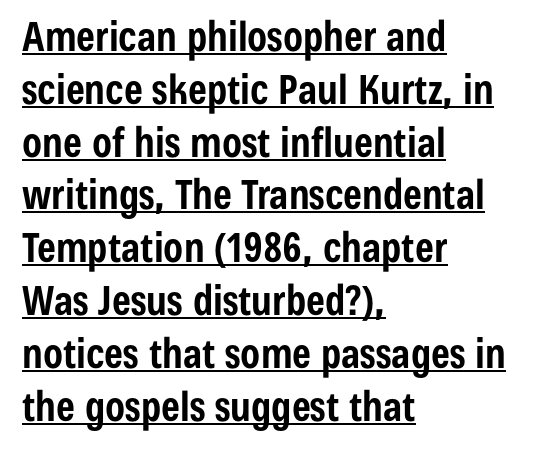
The image shows 40 px bold, condensed sans-serif type, upright; set left-aligned, normal line spacing (1.32x), normal letter spacing, underlined; low stroke contrast and a medium x-height.
